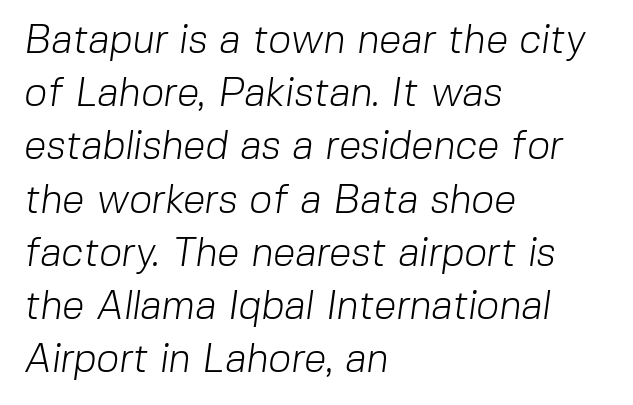
Q: Is the text bold? A: No.
Q: Is the typeface a serif or a sans-serif typeface? A: Sans-serif.
Q: Is the text underlined? A: No.
Q: How is the paragraph aligned? A: Left-aligned.
Q: Is the spacing between letters normal or unusually wide? A: Normal.
Q: Is the spacing between lines tight, normal or loose? A: Normal.
Q: Width (condensed, normal, or wide)? A: Normal.
Q: Stroke contrast? A: Low.
Q: x-height? A: Medium.
Q: Monospaced? A: No.
